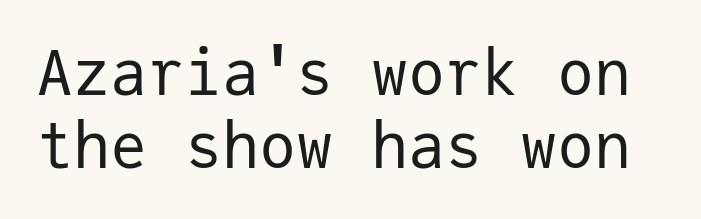
Nothing sits at the stroke ends, so this counts as sans-serif. These glyphs show unthickened strokes, regular width or finer. The passage shown is typed in a monospace face where columns stay perfectly aligned. The letterforms sit shoulder to shoulder at normal distance. Every stem runs plumb, perpendicular to the baseline. The gap between lines stays unmarked.
